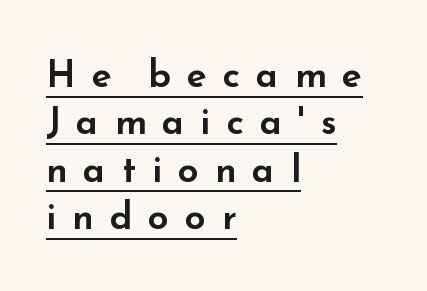
Q: Is the text italic (slanted)? A: No, it is upright.
Q: Is the typeface a serif or a sans-serif typeface? A: Sans-serif.
Q: Is the text underlined? A: Yes.
Q: How is the paragraph aligned? A: Left-aligned.
Q: Is the spacing between letters normal or unusually wide? A: Unusually wide.
Q: Is the spacing between lines tight, normal or loose? A: Normal.
Q: Width (condensed, normal, or wide)? A: Wide.
Q: Stroke contrast? A: Low.
Q: x-height? A: Small.
Q: Monospaced? A: No.
